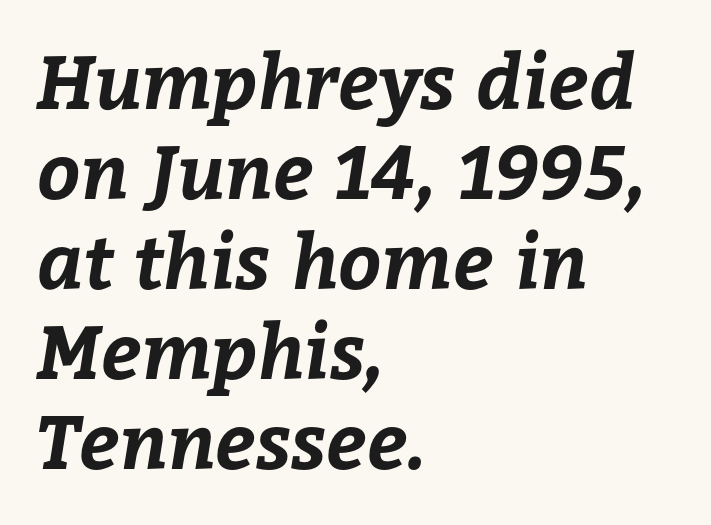
Look at the tracking — it's just the regular setting, nothing added. The passage shown is emphatically bold. Spacing verdict: proportional, widths tailored to each character. Anything drawn beneath the words? Only blank space. These lines stack with their left ends in a neat column.
